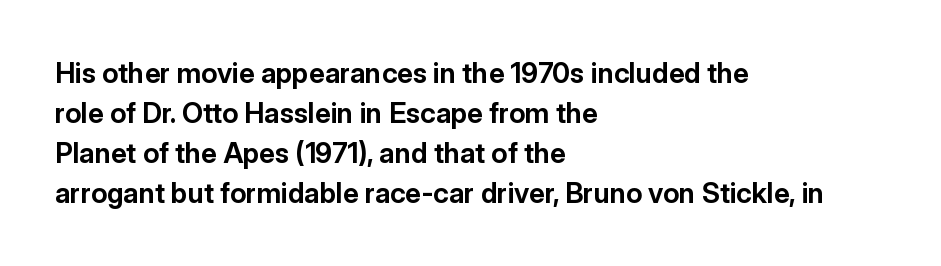
{"serif": "no", "italic": "no", "bold": "yes", "weight": "bold", "width": "normal", "stroke_contrast": "low", "x_height": "medium", "monospaced": "no", "underline": "no", "align": "left", "line_spacing": "normal", "line_spacing_ratio": 1.43, "letter_spacing": "normal", "letter_spacing_em": 0.0, "glyph_px": 28}
